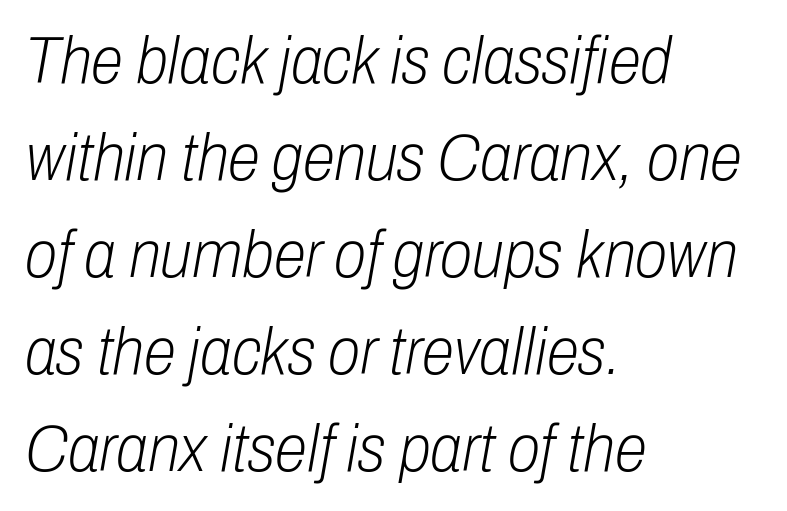
Q: Is the text bold? A: No.
Q: Is the text italic (slanted)? A: Yes, it leans right by about 10 degrees.
Q: Is the text underlined? A: No.
Q: How is the paragraph aligned? A: Left-aligned.
Q: Is the spacing between letters normal or unusually wide? A: Normal.
Q: Is the spacing between lines tight, normal or loose? A: Normal.
Q: Width (condensed, normal, or wide)? A: Condensed.
Q: Stroke contrast? A: Low.
Q: x-height? A: Medium.
Q: Monospaced? A: No.
